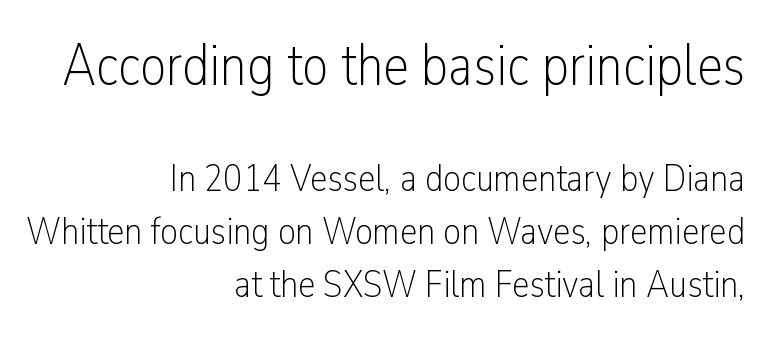
{"serif": "no", "italic": "no", "bold": "no", "weight": "light", "width": "condensed", "stroke_contrast": "low", "x_height": "medium", "monospaced": "no", "underline": "no", "align": "right", "line_spacing": "normal", "line_spacing_ratio": 1.36, "letter_spacing": "normal", "letter_spacing_em": 0.0, "larger_block": "first", "size_ratio": 1.49, "glyph_px": 58}
